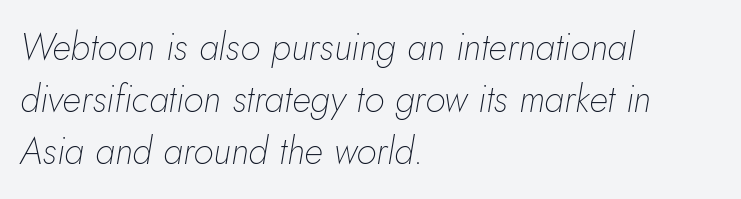
Q: Is the text bold? A: No.
Q: Is the text italic (slanted)? A: Yes, it leans right by about 5 degrees.
Q: Is the text underlined? A: No.
Q: How is the paragraph aligned? A: Left-aligned.
Q: Is the spacing between letters normal or unusually wide? A: Normal.
Q: Is the spacing between lines tight, normal or loose? A: Normal.
Q: Width (condensed, normal, or wide)? A: Normal.
Q: Stroke contrast? A: Low.
Q: x-height? A: Small.
Q: Monospaced? A: No.
